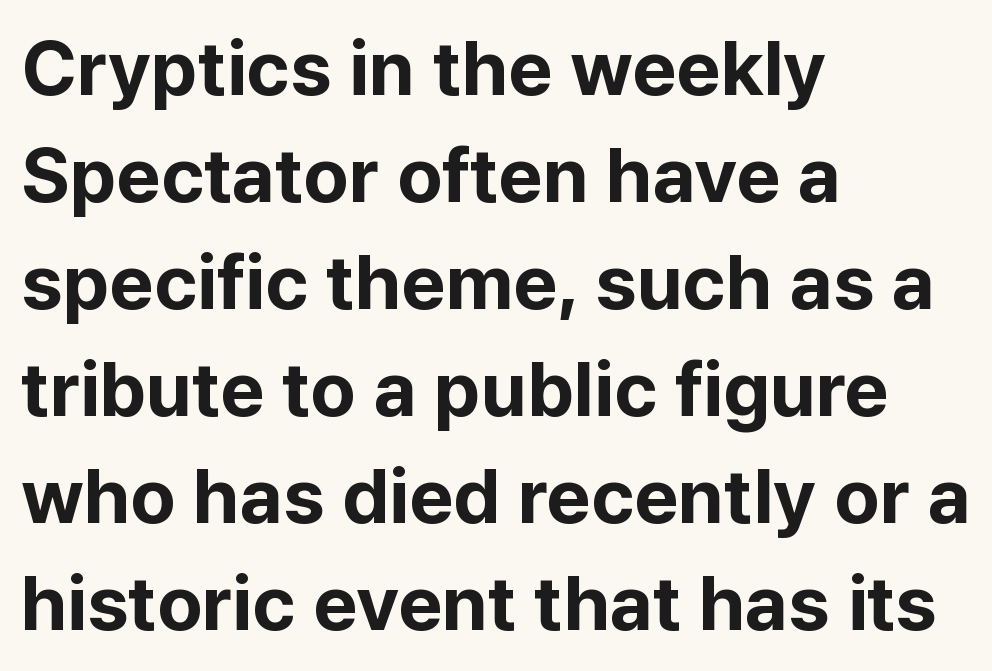
The image shows 77 px bold sans-serif type, upright; set left-aligned, normal line spacing (1.39x), normal letter spacing, not underlined; low stroke contrast and a medium x-height.
